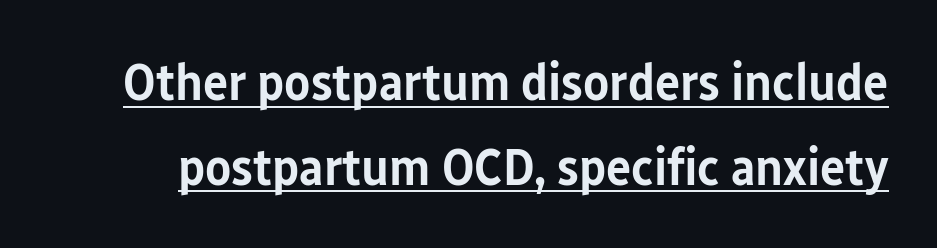
The tracking reads as untouched default to a designer's eye. The passage shown is underscored from start to finish. Each new line begins a customary step beneath the previous one. This sample has the flowing, uneven cadence of proportional lettering.
